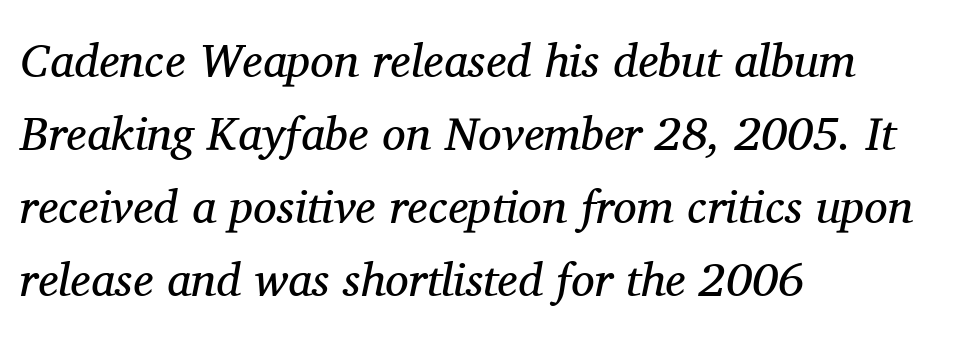
{"serif": "yes", "italic": "yes", "lean": "right", "slant_degrees": 11, "bold": "no", "weight": "regular", "width": "normal", "stroke_contrast": "medium", "x_height": "medium", "monospaced": "no", "underline": "no", "align": "left", "line_spacing": "normal", "line_spacing_ratio": 1.55, "letter_spacing": "normal", "letter_spacing_em": 0.0, "glyph_px": 47}
